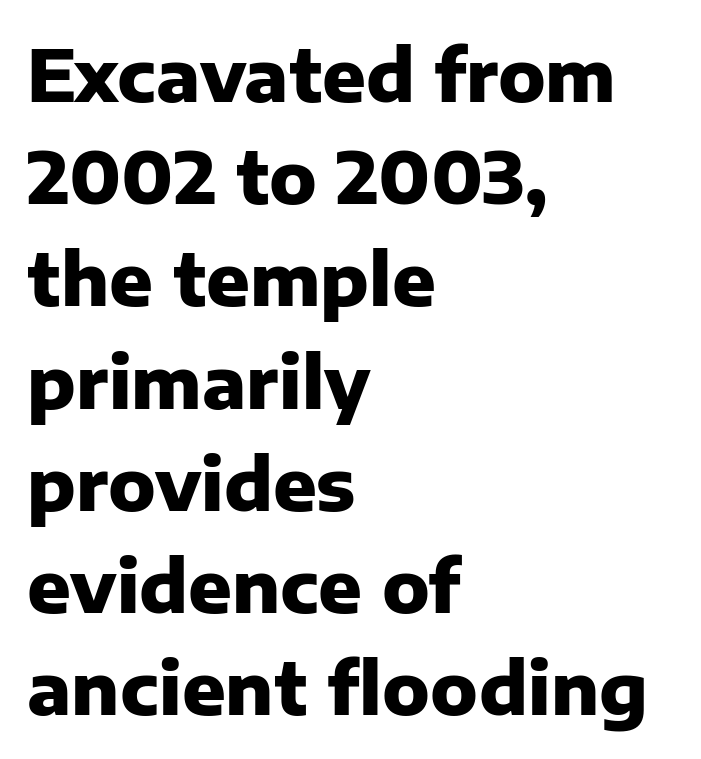
The lines in this sample share a left origin and differ only in where they stop. I'd call this a sans setting — the letters go barefoot. Students, this is bold: see how much ink each stroke carries. If you drew a line through each stem, it would be perfectly vertical. Students, observe: this is what conventionally led text looks like. Any mark beneath the type? The region is blank.
